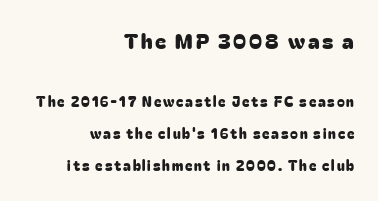
The ragged edge is on the left, which tells us the setting is flush right. Look at the glyph heights: the upper group is clearly the bigger setting. Descenders are the only things crossing below the line. When letters stand straight like this, we call the style roman or upright. In terms of leading, this rendering errs on the spacious side.
